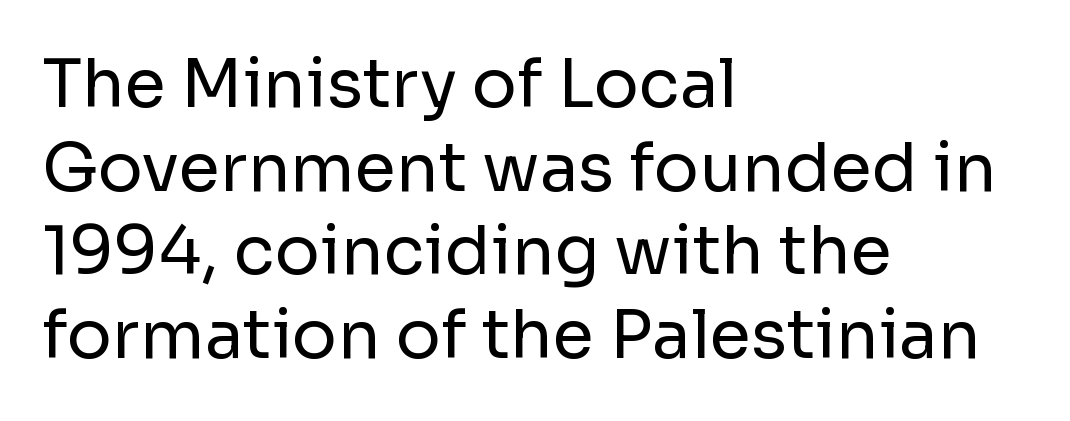
Q: Is the text bold? A: No.
Q: Is the text italic (slanted)? A: No, it is upright.
Q: Is the typeface a serif or a sans-serif typeface? A: Sans-serif.
Q: Is the text underlined? A: No.
Q: How is the paragraph aligned? A: Left-aligned.
Q: Is the spacing between letters normal or unusually wide? A: Normal.
Q: Is the spacing between lines tight, normal or loose? A: Normal.
Q: Width (condensed, normal, or wide)? A: Normal.
Q: Stroke contrast? A: Low.
Q: x-height? A: Medium.
Q: Monospaced? A: No.
